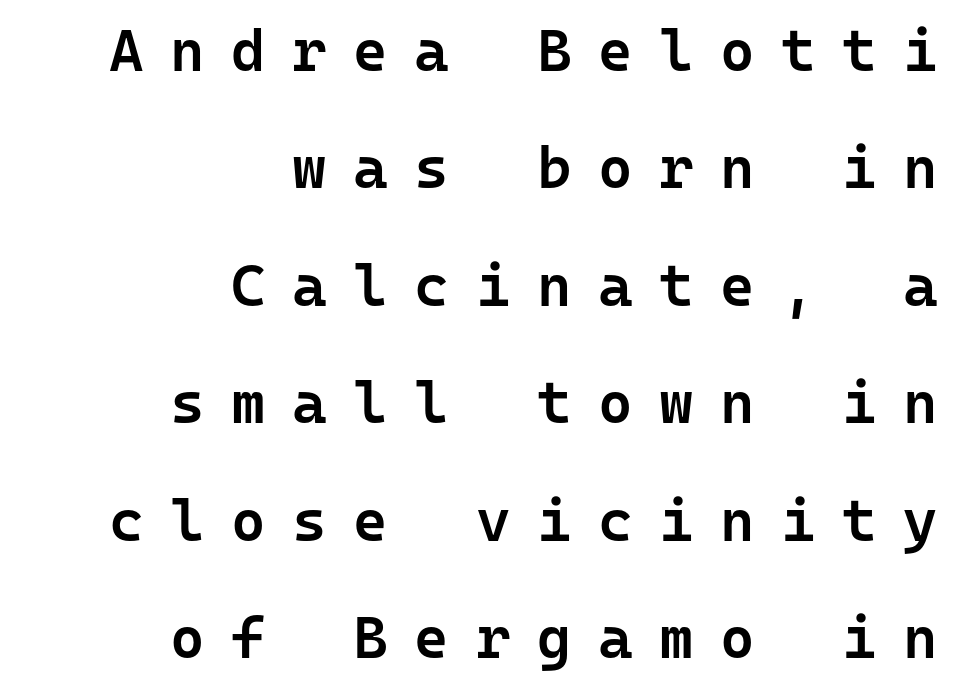
Q: Is the text bold? A: Semi-bold.
Q: Is the text italic (slanted)? A: No, it is upright.
Q: Is the typeface a serif or a sans-serif typeface? A: Sans-serif.
Q: Is the text underlined? A: No.
Q: How is the paragraph aligned? A: Right-aligned.
Q: Is the spacing between letters normal or unusually wide? A: Unusually wide.
Q: Is the spacing between lines tight, normal or loose? A: Loose.
Q: Width (condensed, normal, or wide)? A: Normal.
Q: Stroke contrast? A: Low.
Q: x-height? A: Medium.
Q: Monospaced? A: Yes.
